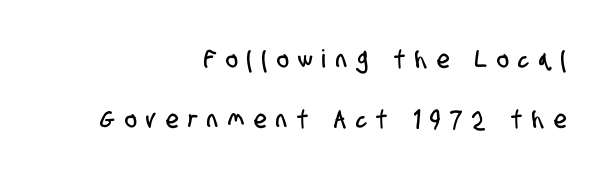
The baseline area is clear. The vertical gap from one line to the next is large. Every row of glyphs terminates at an identical x-position on the right. The gaps between neighbouring characters are conspicuously large.
